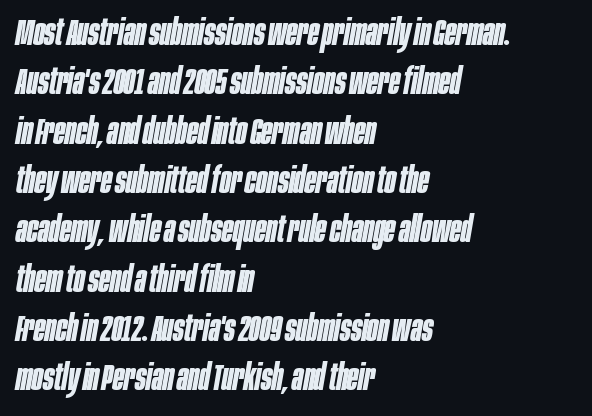
Quick note: underline off. This sample has the flowing, uneven cadence of proportional lettering. The lines sit at an ordinary, default distance from one another. Italic? Definitely — the glyphs are oblique. Bold? Absolutely — the strokes are thick and heavy.
